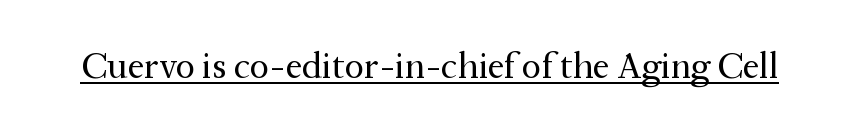
Q: Is the text bold? A: No.
Q: Is the text italic (slanted)? A: No, it is upright.
Q: Is the typeface a serif or a sans-serif typeface? A: Serif.
Q: Is the text underlined? A: Yes.
Q: Is the spacing between letters normal or unusually wide? A: Normal.
Q: Width (condensed, normal, or wide)? A: Normal.
Q: Stroke contrast? A: Medium.
Q: x-height? A: Medium.
Q: Monospaced? A: No.
